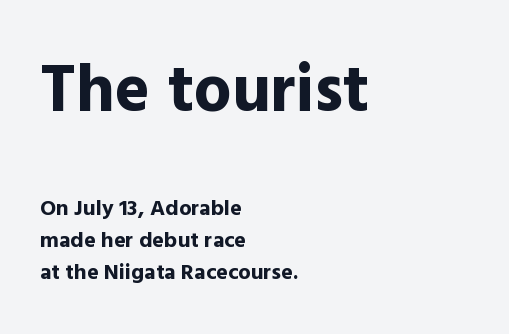
The image shows 67 px bold sans-serif type, upright; set left-aligned, normal line spacing (1.45x), normal letter spacing, not underlined; the first (top) block is 3.05x larger; a medium x-height.
